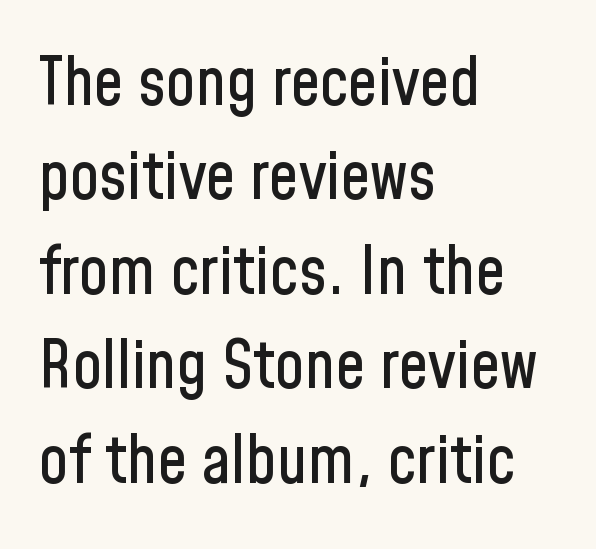
{"serif": "no", "italic": "no", "width": "condensed", "stroke_contrast": "low", "x_height": "medium", "monospaced": "no", "underline": "no", "align": "left", "line_spacing": "normal", "line_spacing_ratio": 1.43, "letter_spacing": "normal", "letter_spacing_em": 0.0, "glyph_px": 66}
